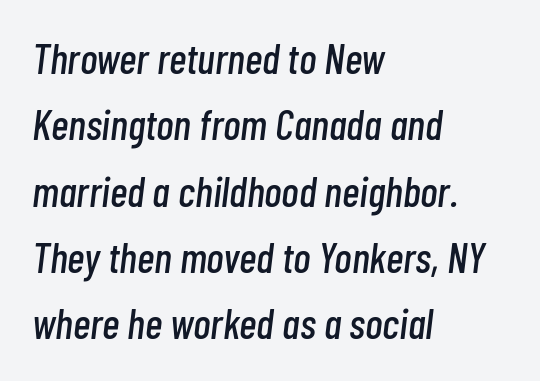
Is this a fixed-width face? No — the glyphs have proportional, varying widths. What stands out about the letter spacing? Nothing — it is the standard amount. Descenders are the only things crossing below the line. These lines are set flush left with a ragged right edge.
